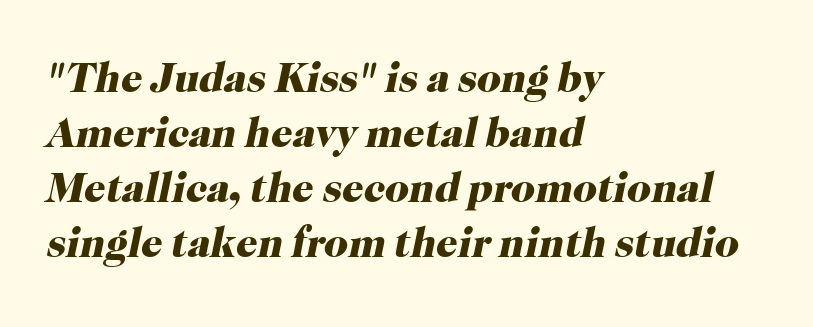
{"serif": "yes", "italic": "yes", "lean": "right", "slant_degrees": 12, "bold": "yes", "weight": "heavy", "width": "normal", "stroke_contrast": "high", "x_height": "medium", "monospaced": "no", "underline": "no", "align": "left", "line_spacing": "normal", "line_spacing_ratio": 1.31, "letter_spacing": "normal", "letter_spacing_em": 0.0, "glyph_px": 42}
